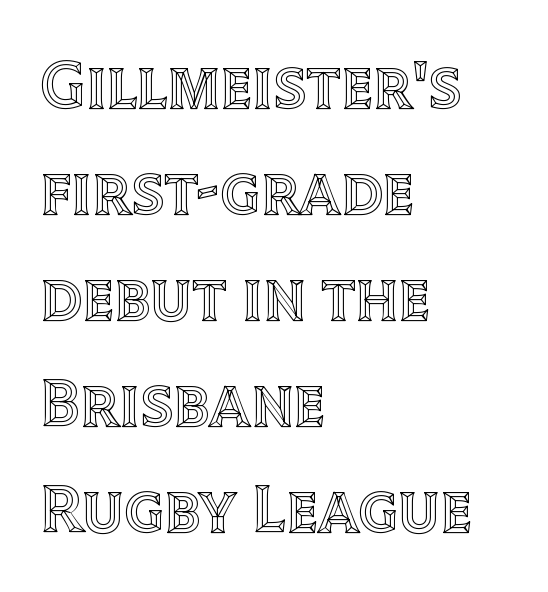
Students, observe: this is what conventionally led text looks like. Line beginnings align vertically; line endings do not. The passage shown is not underscored anywhere. The rendering uses natural spacing where letterforms have individual widths. Tracking here is standard; glyphs follow each other at the usual distance. A roman cut, with each character standing at attention.
